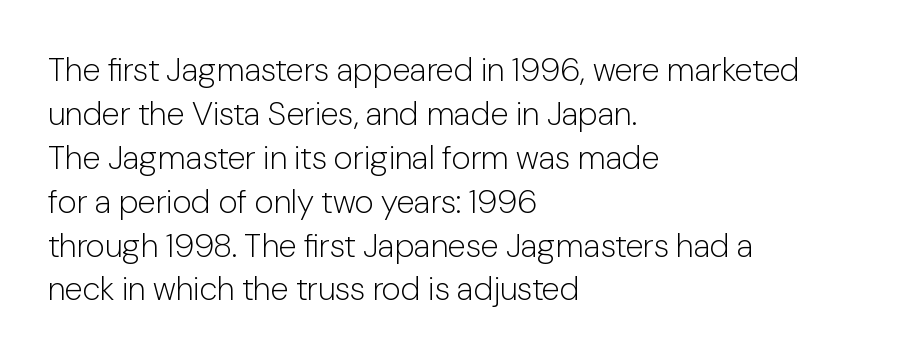
{"serif": "no", "italic": "no", "bold": "no", "weight": "light", "width": "normal", "stroke_contrast": "low", "x_height": "medium", "monospaced": "no", "underline": "no", "align": "left", "line_spacing": "normal", "line_spacing_ratio": 1.33, "letter_spacing": "normal", "letter_spacing_em": 0.0, "glyph_px": 33}
